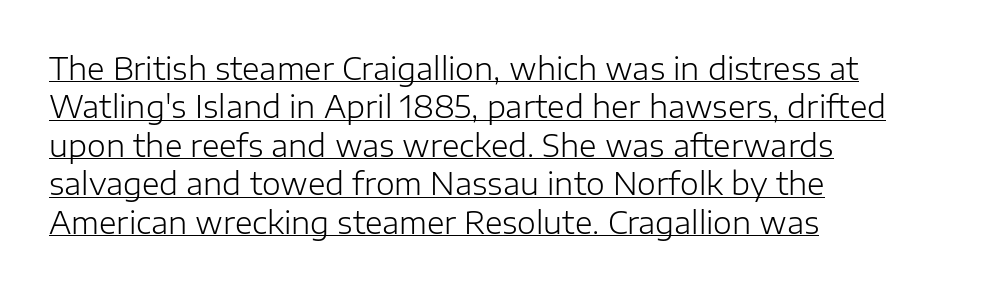
Q: Is the text bold? A: No.
Q: Is the text italic (slanted)? A: No, it is upright.
Q: Is the typeface a serif or a sans-serif typeface? A: Sans-serif.
Q: Is the text underlined? A: Yes.
Q: How is the paragraph aligned? A: Left-aligned.
Q: Is the spacing between letters normal or unusually wide? A: Normal.
Q: Is the spacing between lines tight, normal or loose? A: Normal.
Q: Width (condensed, normal, or wide)? A: Normal.
Q: Stroke contrast? A: Low.
Q: x-height? A: Medium.
Q: Monospaced? A: No.
